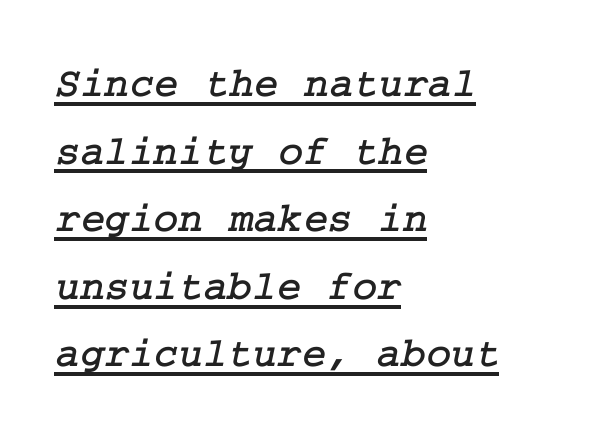
Q: Is the typeface a serif or a sans-serif typeface? A: Serif.
Q: Is the text underlined? A: Yes.
Q: How is the paragraph aligned? A: Left-aligned.
Q: Is the spacing between letters normal or unusually wide? A: Normal.
Q: Is the spacing between lines tight, normal or loose? A: Normal.
Q: Width (condensed, normal, or wide)? A: Normal.
Q: Stroke contrast? A: Low.
Q: x-height? A: Medium.
